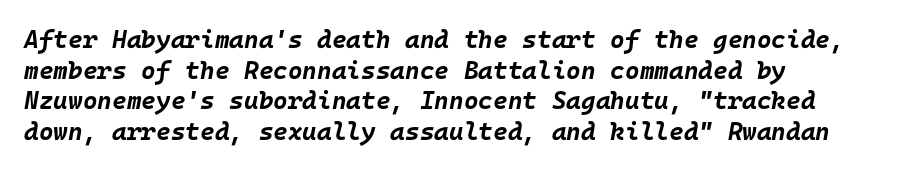
Observe the ordinary spacing: letters are neighbours, not strangers. Quick note: underline off. Notice how the stems are inclined rather than vertical — that's the hallmark of italics. Notice how the passage keeps a crisp vertical edge on the left only. Weight: bold.
